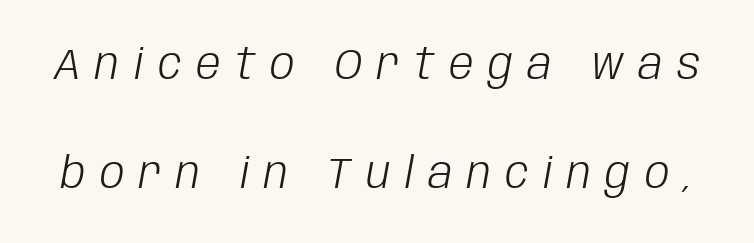
The image shows 44 px light, condensed type, italic (leaning right); set loose line spacing (2.47x), unusually wide letter spacing (+0.33 em), not underlined; low stroke contrast and a large x-height.
